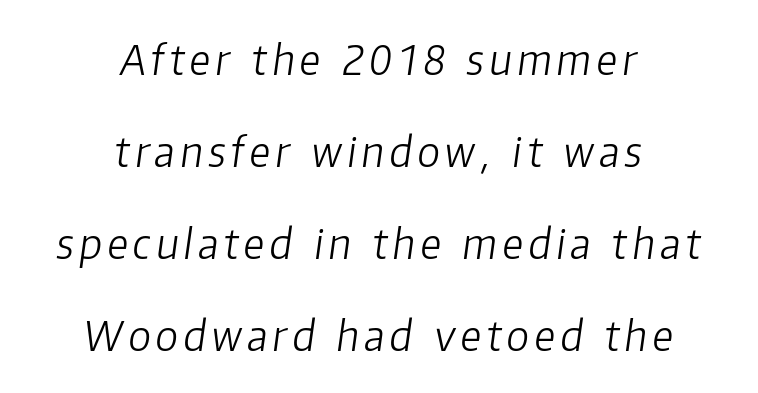
{"italic": "yes", "lean": "right", "slant_degrees": 8, "bold": "no", "weight": "light", "width": "normal", "stroke_contrast": "low", "x_height": "medium", "monospaced": "no", "underline": "no", "align": "center", "line_spacing": "loose", "line_spacing_ratio": 2.24, "glyph_px": 41}
